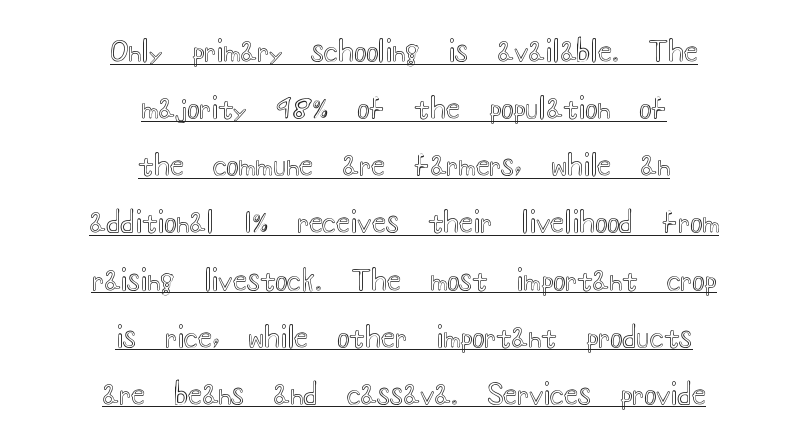
{"italic": "no", "width": "wide", "x_height": "small", "monospaced": "no", "underline": "yes", "align": "center", "line_spacing": "loose", "line_spacing_ratio": 1.97, "letter_spacing": "normal", "letter_spacing_em": 0.0, "glyph_px": 29}
